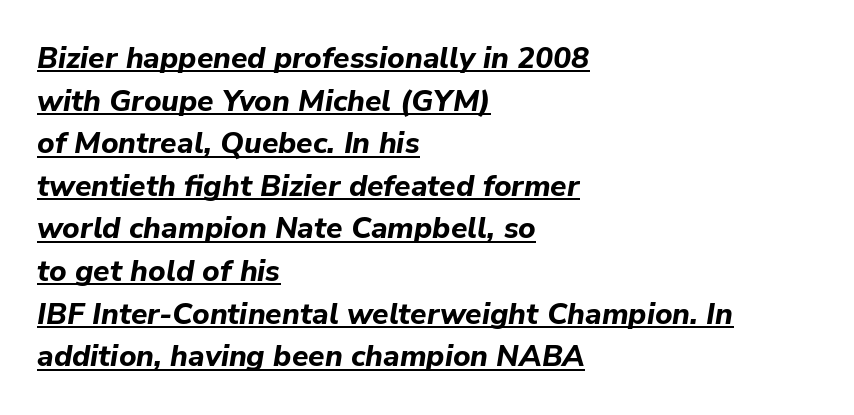
Proportional: the letters do not fall into vertical columns. Baseline-to-baseline distance is the conventional proportion of letter height. Looks like someone drew a line under every word here. Glyph-to-glyph distance matches everyday printed text. Caption: bold face, heavy strokes.
